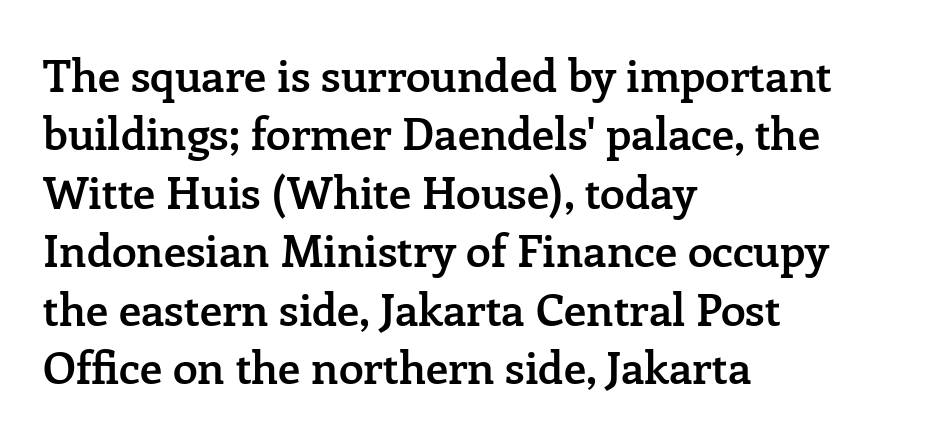
The image shows 45 px semibold serif type, upright; set left-aligned, normal line spacing (1.3x), normal letter spacing, not underlined; low stroke contrast and a medium x-height.
